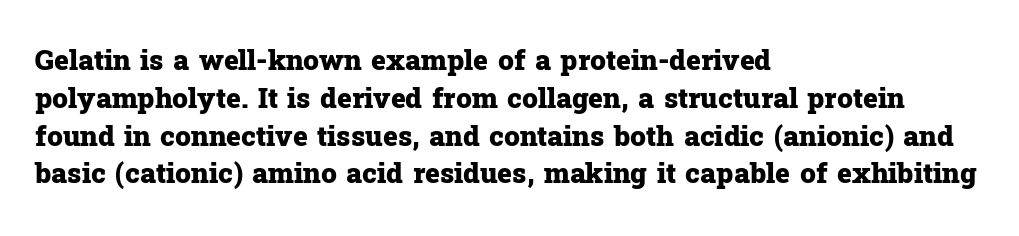
{"serif": "yes", "italic": "no", "bold": "yes", "weight": "heavy", "width": "normal", "stroke_contrast": "low", "x_height": "medium", "monospaced": "no", "underline": "no", "align": "left", "line_spacing": "normal", "line_spacing_ratio": 1.35, "letter_spacing": "normal", "letter_spacing_em": 0.0, "glyph_px": 28}
